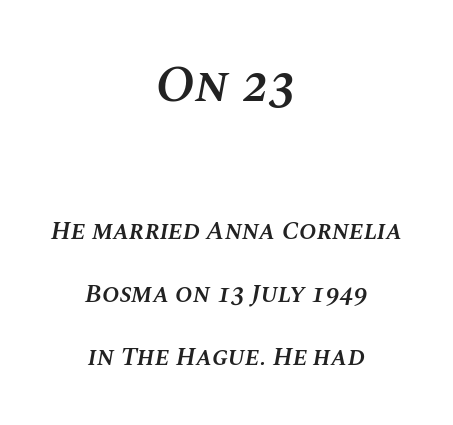
You could not count columns in this text — the font is proportionally spaced. The lines are quadded center. Is the letter spacing exaggerated? No — it looks like the ordinary default. Note: larger setting up top, smaller setting below.
